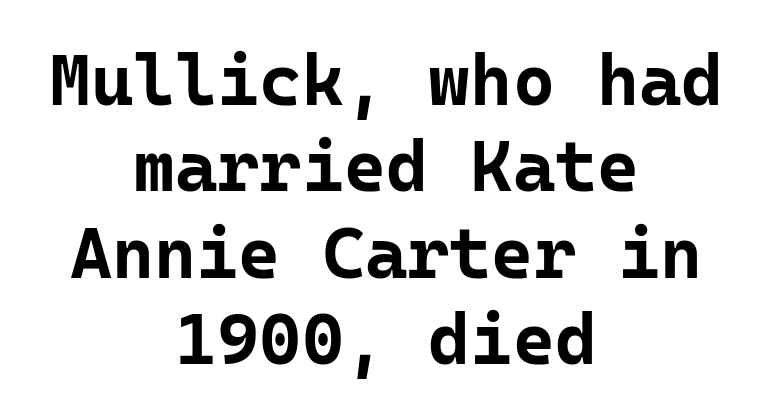
{"serif": "no", "italic": "no", "bold": "yes", "weight": "bold", "width": "normal", "stroke_contrast": "low", "x_height": "medium", "monospaced": "yes", "underline": "no", "align": "center", "line_spacing_ratio": 1.2, "letter_spacing": "normal", "letter_spacing_em": 0.0, "glyph_px": 72}
